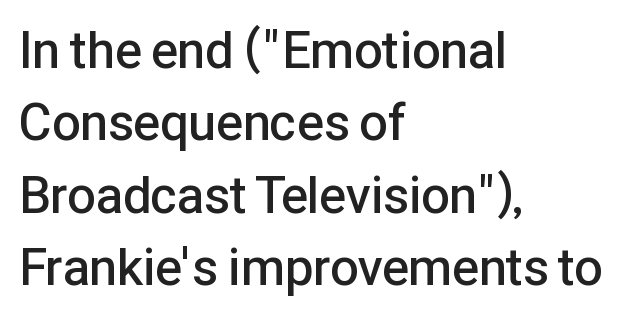
{"serif": "no", "italic": "no", "bold": "semi", "weight": "semibold", "width": "normal", "stroke_contrast": "low", "x_height": "medium", "monospaced": "no", "underline": "no", "align": "left", "line_spacing": "normal", "line_spacing_ratio": 1.42, "letter_spacing": "normal", "letter_spacing_em": 0.0, "glyph_px": 51}
